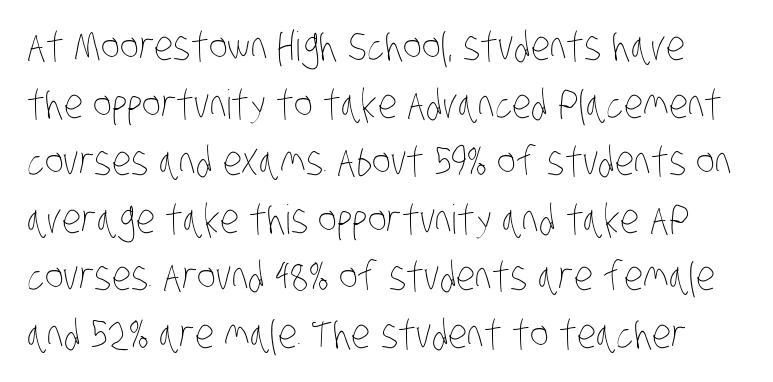
The image shows 40 px thin, condensed type; set normal line spacing (1.44x), normal letter spacing, not underlined; low stroke contrast and a large x-height.
